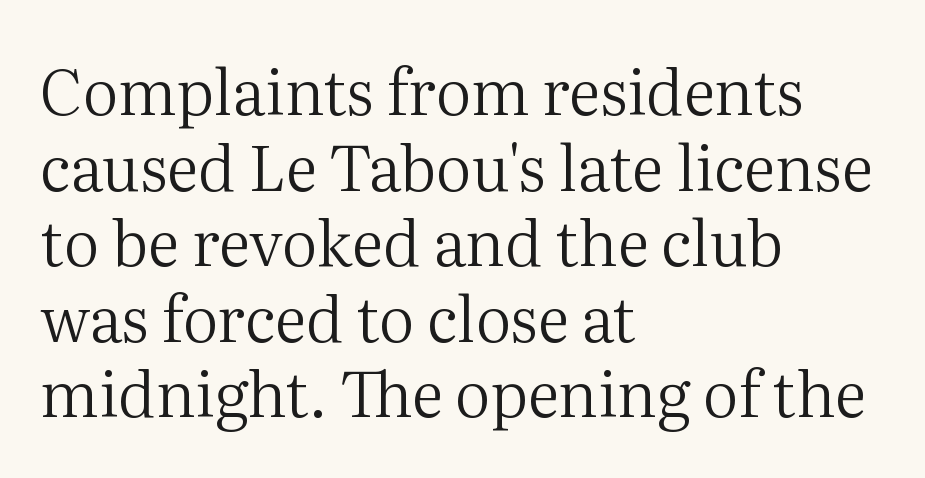
{"serif": "yes", "italic": "no", "bold": "no", "weight": "regular", "width": "normal", "stroke_contrast": "medium", "x_height": "medium", "monospaced": "no", "underline": "no", "align": "left", "line_spacing_ratio": 1.2, "letter_spacing": "normal", "letter_spacing_em": 0.0, "glyph_px": 63}
